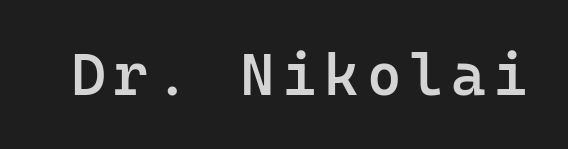
Q: Is the text bold? A: Semi-bold.
Q: Is the text italic (slanted)? A: No, it is upright.
Q: Is the typeface a serif or a sans-serif typeface? A: Sans-serif.
Q: Is the text underlined? A: No.
Q: Width (condensed, normal, or wide)? A: Normal.
Q: Stroke contrast? A: Low.
Q: x-height? A: Medium.
Q: Monospaced? A: Yes.
